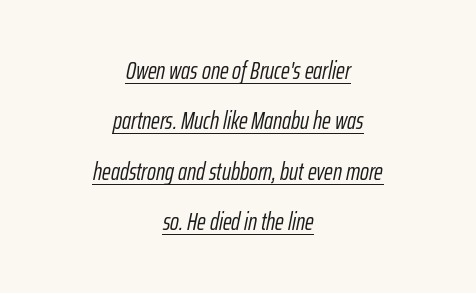
The image shows 24 px text type, italic (leaning right); set centered, loose line spacing (2.1x), normal letter spacing, underlined.
